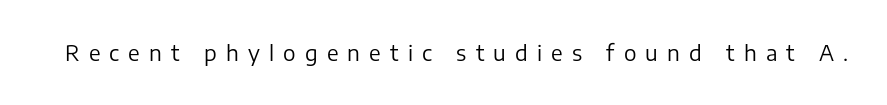
Q: Is the text bold? A: No.
Q: Is the text italic (slanted)? A: No, it is upright.
Q: Is the text underlined? A: No.
Q: Is the spacing between letters normal or unusually wide? A: Unusually wide.
